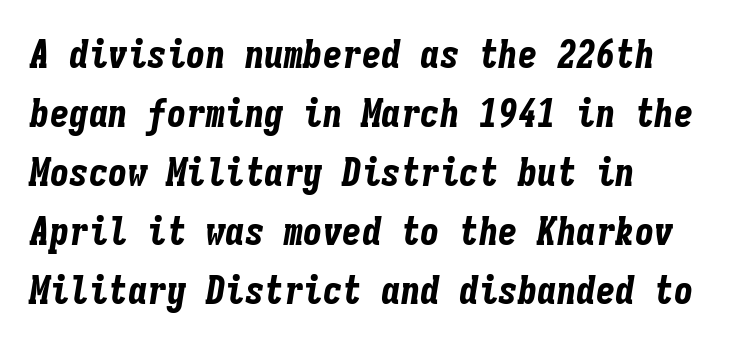
Q: Is the text bold? A: Yes.
Q: Is the text italic (slanted)? A: Yes, it leans right by about 9 degrees.
Q: Is the text underlined? A: No.
Q: How is the paragraph aligned? A: Left-aligned.
Q: Is the spacing between letters normal or unusually wide? A: Normal.
Q: Is the spacing between lines tight, normal or loose? A: Normal.
Q: Width (condensed, normal, or wide)? A: Condensed.
Q: Stroke contrast? A: Low.
Q: x-height? A: Medium.
Q: Monospaced? A: Yes.
